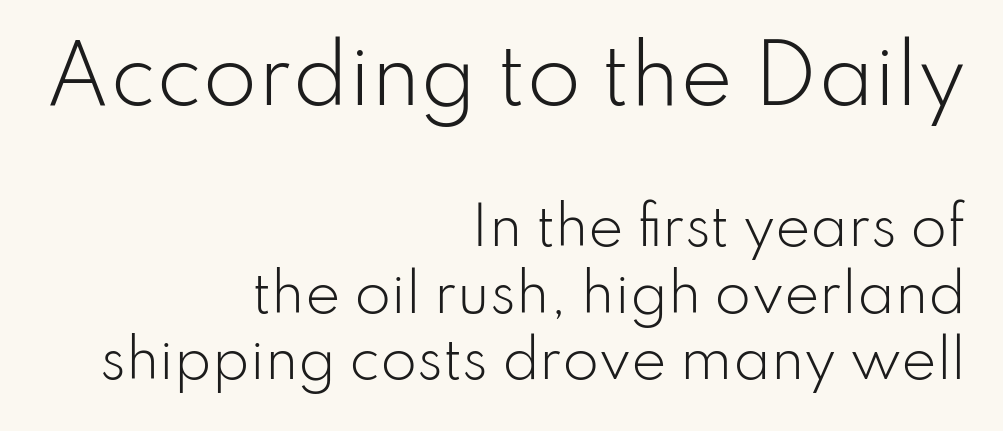
{"serif": "no", "italic": "no", "bold": "no", "weight": "light", "width": "normal", "stroke_contrast": "low", "x_height": "small", "monospaced": "no", "underline": "no", "align": "right", "line_spacing": "normal", "line_spacing_ratio": 1.26, "letter_spacing": "normal", "letter_spacing_em": 0.0, "larger_block": "first", "size_ratio": 1.49, "glyph_px": 79}
